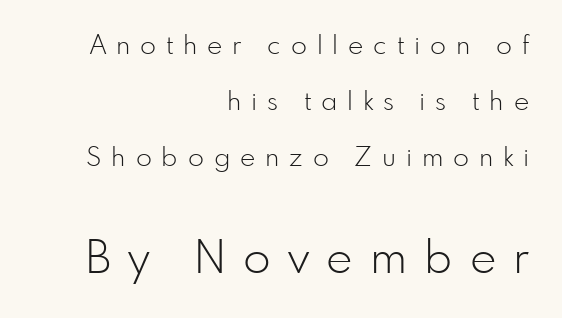
Q: Is the text bold? A: No.
Q: Is the text italic (slanted)? A: No, it is upright.
Q: Is the typeface a serif or a sans-serif typeface? A: Sans-serif.
Q: Is the text underlined? A: No.
Q: How is the paragraph aligned? A: Right-aligned.
Q: Is the spacing between letters normal or unusually wide? A: Unusually wide.
Q: Is the spacing between lines tight, normal or loose? A: Loose.
Q: Which block of text is set in a larger size, the first (top) or the second (bottom)? A: The second (bottom) one.
Q: Width (condensed, normal, or wide)? A: Normal.
Q: Stroke contrast? A: Low.
Q: x-height? A: Small.
Q: Monospaced? A: No.
